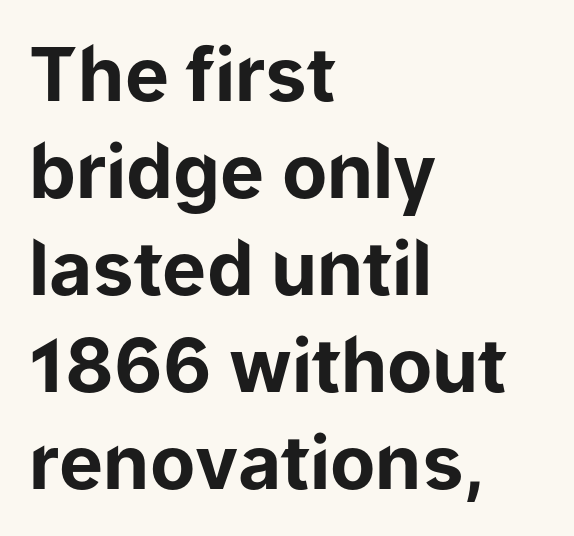
The image shows 74 px bold sans-serif type, upright; set left-aligned, normal line spacing (1.31x), normal letter spacing, not underlined; low stroke contrast and a medium x-height.
